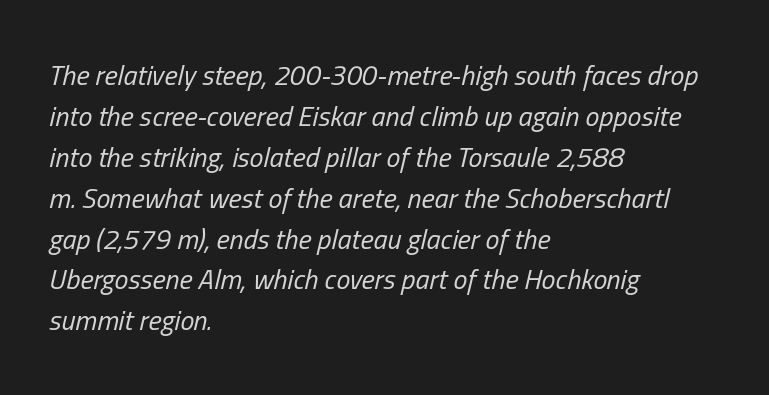
Regarding leading, the lines here are spaced in the standard way. The face used here is proportionally spaced, like ordinary book or web type. Compared with a typical body face, this is equally light or lighter still. This sample is left-justified, so line endings fall wherever the words run out. Unmarked baselines from the first word to the last.
